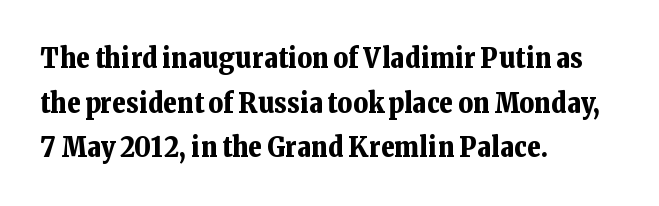
If you drew a ruler down the left edge, every line would touch it. Bold? Absolutely — the strokes are thick and heavy. Glyph-to-glyph distance matches everyday printed text. Compared with typical paragraphs, the rows here are spaced about the same.
